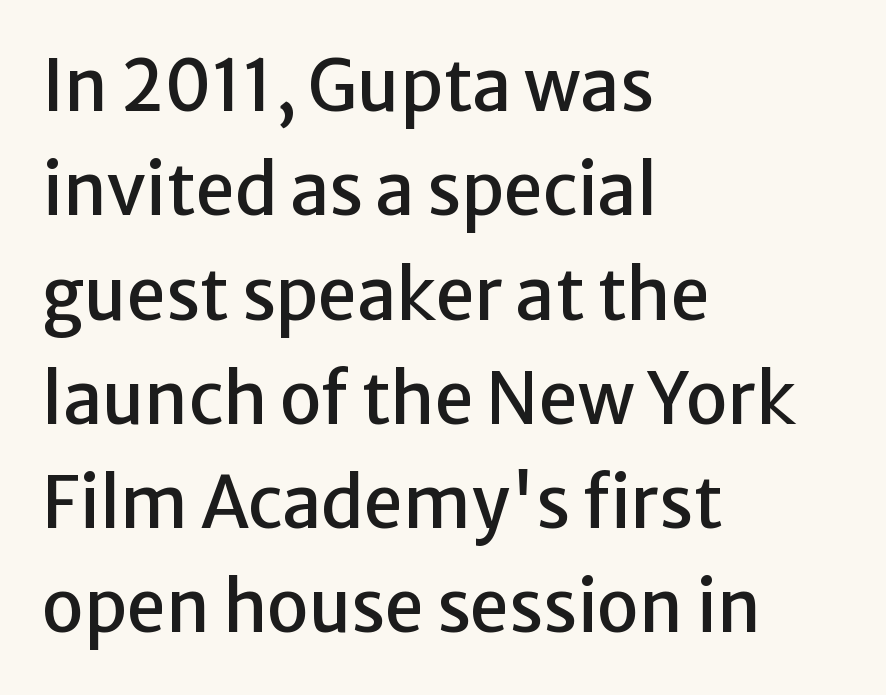
Underline: absent. Grotesque or geometric, the face here clearly has no serifs. Here the glyphs are tracked normally, forming tight word shapes. Every row of glyphs begins at an identical x-position on the left. Varying glyph widths throughout — classic text-font behaviour.
